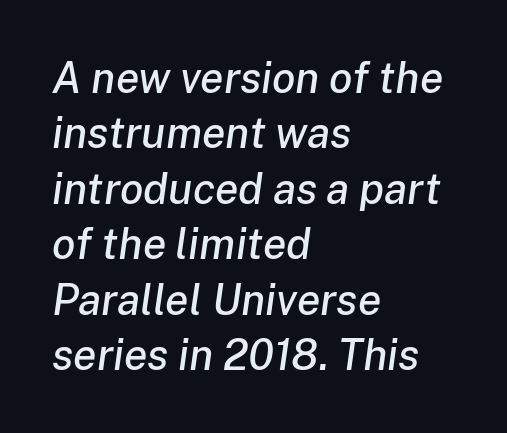
The image shows 43 px text type, italic (leaning right); set left-aligned, normal line spacing (1.29x), normal letter spacing, not underlined; low stroke contrast and a medium x-height.
